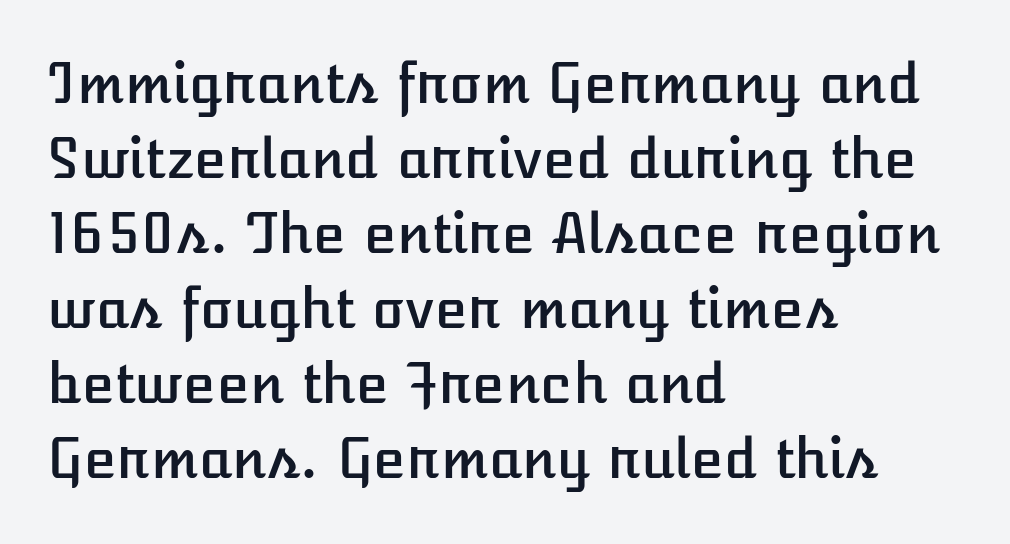
The image shows 54 px text type, upright; set left-aligned, normal line spacing (1.39x), normal letter spacing, not underlined; low stroke contrast and a medium x-height.
